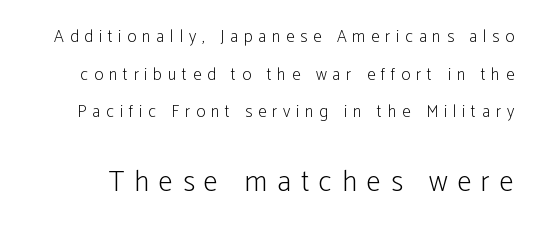
Q: Is the text bold? A: No.
Q: Is the text italic (slanted)? A: No, it is upright.
Q: Is the typeface a serif or a sans-serif typeface? A: Sans-serif.
Q: Is the text underlined? A: No.
Q: Is the spacing between letters normal or unusually wide? A: Unusually wide.
Q: Is the spacing between lines tight, normal or loose? A: Loose.
Q: Which block of text is set in a larger size, the first (top) or the second (bottom)? A: The second (bottom) one.
Q: Width (condensed, normal, or wide)? A: Condensed.
Q: Stroke contrast? A: Low.
Q: x-height? A: Medium.
Q: Monospaced? A: No.
